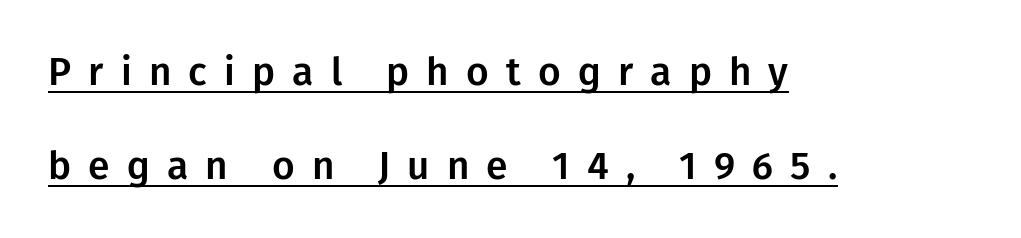
The image shows 39 px sans-serif type, upright; set left-aligned, loose line spacing (2.41x), unusually wide letter spacing (+0.44 em), underlined; low stroke contrast and a medium x-height.
